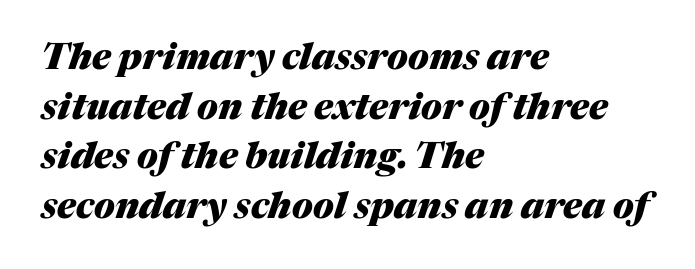
Varying glyph widths throughout — classic text-font behaviour. Regular leading. Characters are canted at an angle relative to the baseline's perpendicular. Line beginnings align vertically; line endings do not. This sample uses plain, unmodified letter spacing. The characters look thick and weighty, a clear bold.
